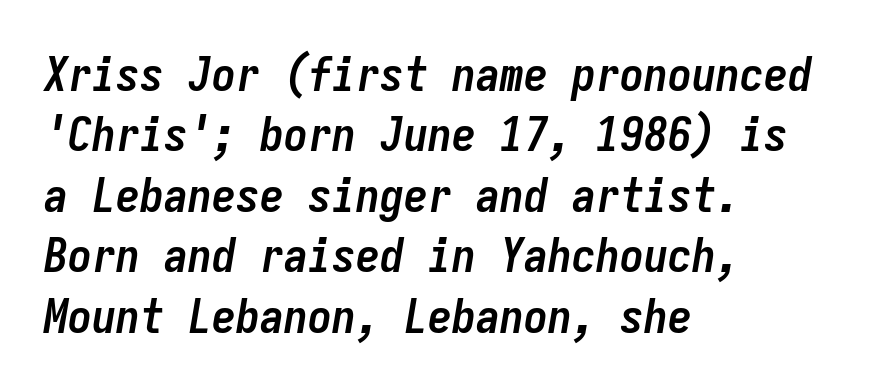
Q: Is the text bold? A: Yes.
Q: Is the text italic (slanted)? A: Yes, it leans right by about 9 degrees.
Q: Is the text underlined? A: No.
Q: How is the paragraph aligned? A: Left-aligned.
Q: Is the spacing between letters normal or unusually wide? A: Normal.
Q: Is the spacing between lines tight, normal or loose? A: Normal.
Q: Width (condensed, normal, or wide)? A: Condensed.
Q: Stroke contrast? A: Low.
Q: x-height? A: Medium.
Q: Monospaced? A: Yes.
